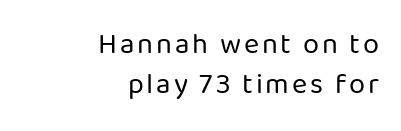
Interline gaps are of average width in this sample. Where is the straight margin? On the right. The characters display no serif detailing; their extremities are plain. The passage shown is typed in a proportional face where columns would drift. The typeface has the unassuming heft of standard copy or less. Bare-footed words on every line.
